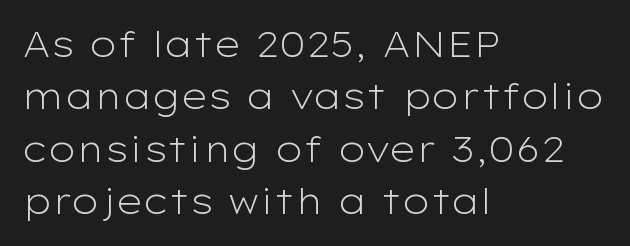
{"serif": "no", "italic": "no", "bold": "no", "weight": "light", "width": "wide", "stroke_contrast": "low", "x_height": "medium", "monospaced": "no", "underline": "no", "align": "left", "line_spacing": "normal", "line_spacing_ratio": 1.5, "letter_spacing": "normal", "letter_spacing_em": 0.0, "glyph_px": 35}
